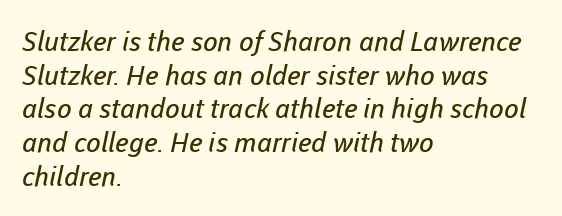
{"bold": "no", "underline": "no", "align": "left", "line_spacing": "normal", "line_spacing_ratio": 1.25, "letter_spacing": "normal", "letter_spacing_em": 0.0, "glyph_px": 27}
